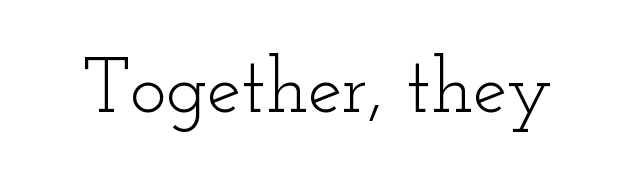
Q: Is the text bold? A: No.
Q: Is the text italic (slanted)? A: No, it is upright.
Q: Is the typeface a serif or a sans-serif typeface? A: Serif.
Q: Is the text underlined? A: No.
Q: Is the spacing between letters normal or unusually wide? A: Normal.
Q: Width (condensed, normal, or wide)? A: Wide.
Q: Stroke contrast? A: Low.
Q: x-height? A: Small.
Q: Monospaced? A: No.
